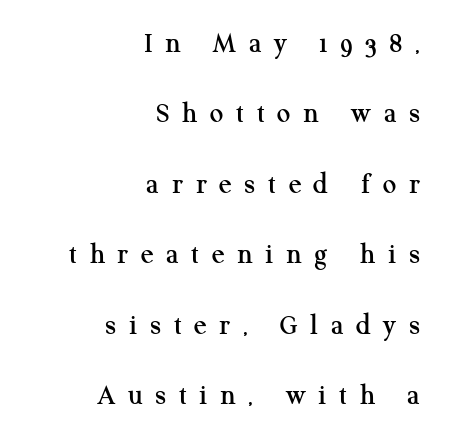
The image shows 30 px serif type, upright; set right-aligned, loose line spacing (2.35x), unusually wide letter spacing (+0.42 em), not underlined; medium stroke contrast and a medium x-height.
